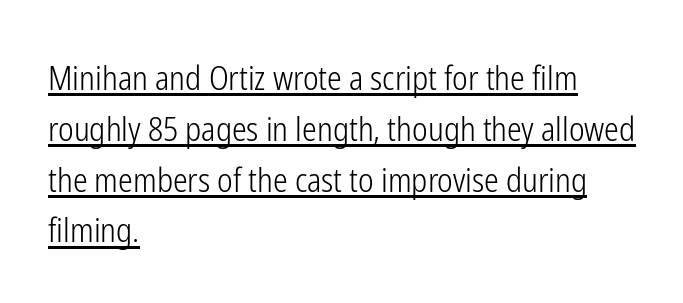
Q: Is the text bold? A: No.
Q: Is the text italic (slanted)? A: No, it is upright.
Q: Is the typeface a serif or a sans-serif typeface? A: Sans-serif.
Q: Is the text underlined? A: Yes.
Q: How is the paragraph aligned? A: Left-aligned.
Q: Is the spacing between letters normal or unusually wide? A: Normal.
Q: Is the spacing between lines tight, normal or loose? A: Normal.
Q: Width (condensed, normal, or wide)? A: Condensed.
Q: Stroke contrast? A: Low.
Q: x-height? A: Medium.
Q: Monospaced? A: No.
